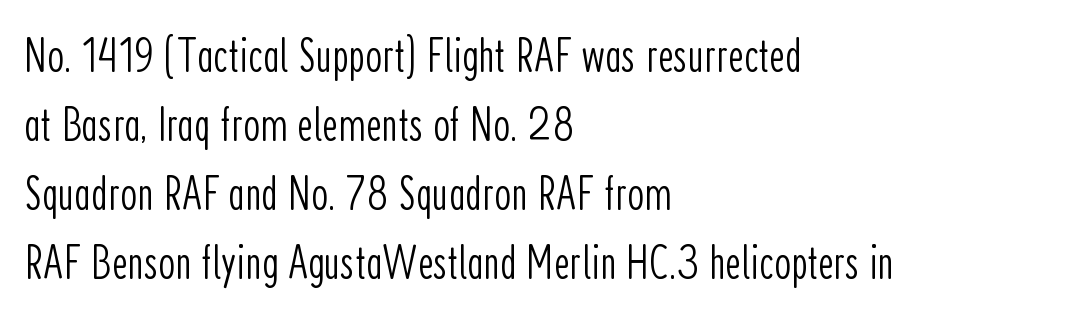
I'd call this a sans setting — the letters go barefoot. If you drew a line through each stem, it would be perfectly vertical. Stroke mass is kept to a normal reading level or below. These lines are set flush left with a ragged right edge. The specimen omits any rule beneath the text block's lines. Caption: standard tracking, unaltered.
